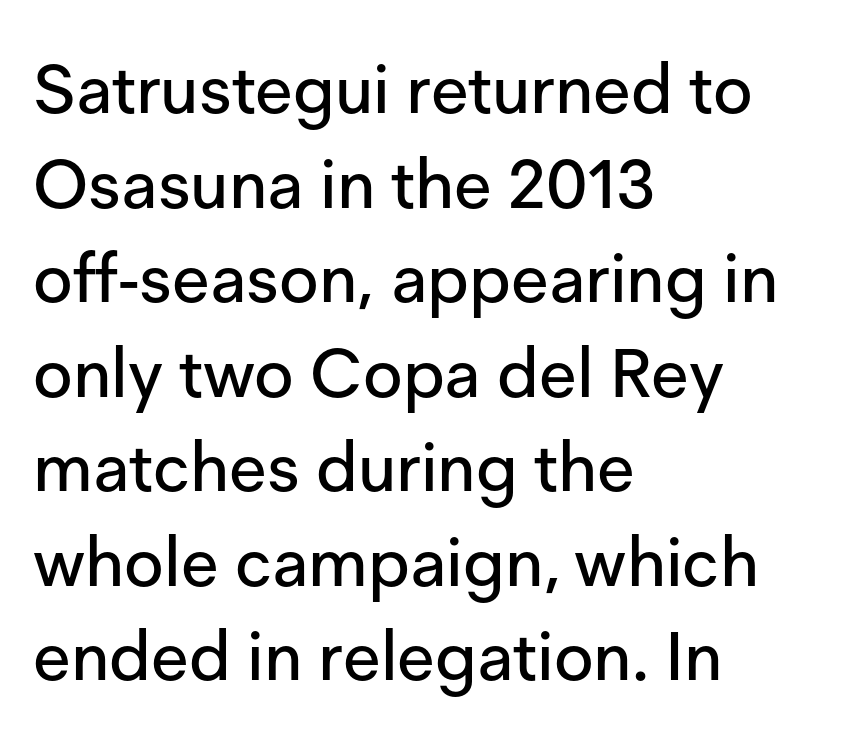
Q: Is the text italic (slanted)? A: No, it is upright.
Q: Is the typeface a serif or a sans-serif typeface? A: Sans-serif.
Q: Is the text underlined? A: No.
Q: How is the paragraph aligned? A: Left-aligned.
Q: Is the spacing between letters normal or unusually wide? A: Normal.
Q: Is the spacing between lines tight, normal or loose? A: Normal.
Q: Width (condensed, normal, or wide)? A: Normal.
Q: Stroke contrast? A: Low.
Q: x-height? A: Medium.
Q: Monospaced? A: No.
